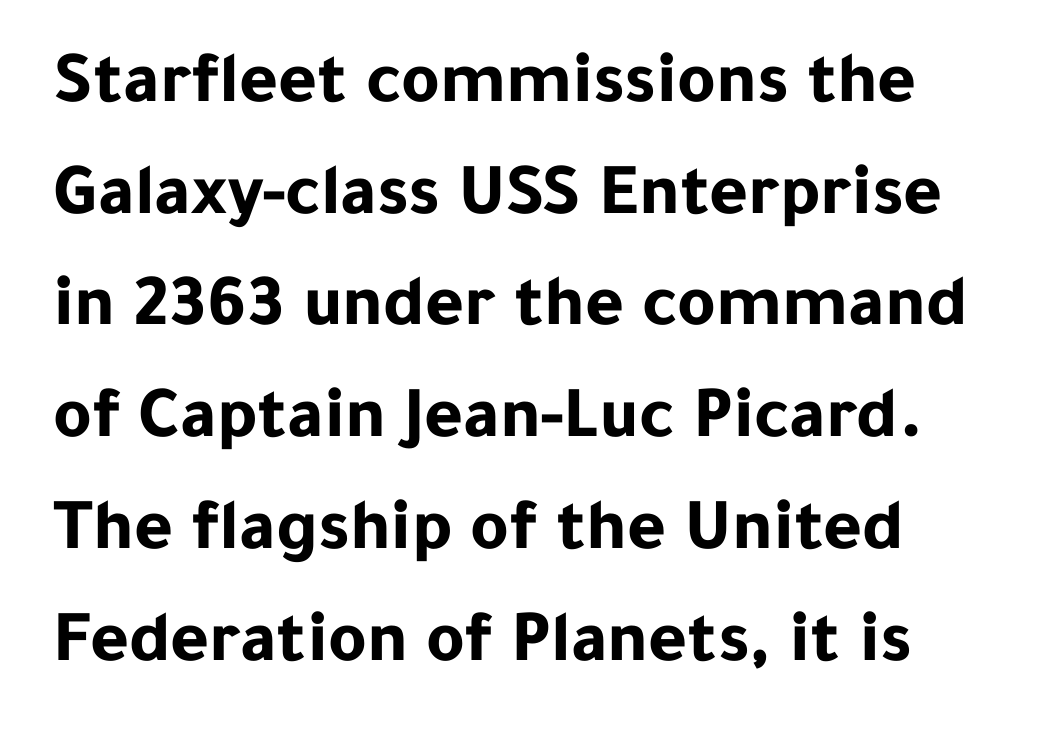
Q: Is the text bold? A: Yes.
Q: Is the text italic (slanted)? A: No, it is upright.
Q: Is the typeface a serif or a sans-serif typeface? A: Sans-serif.
Q: Is the text underlined? A: No.
Q: How is the paragraph aligned? A: Left-aligned.
Q: Is the spacing between letters normal or unusually wide? A: Normal.
Q: Is the spacing between lines tight, normal or loose? A: Normal.
Q: Width (condensed, normal, or wide)? A: Normal.
Q: Stroke contrast? A: Low.
Q: x-height? A: Medium.
Q: Monospaced? A: No.
